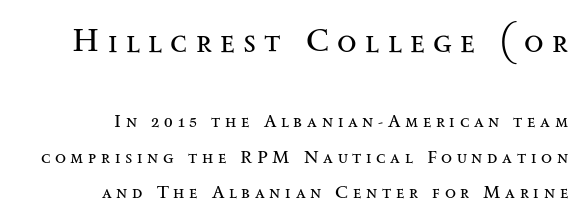
Q: Is the text bold? A: No.
Q: Is the text italic (slanted)? A: No, it is upright.
Q: Is the typeface a serif or a sans-serif typeface? A: Serif.
Q: Is the text underlined? A: No.
Q: Is the spacing between letters normal or unusually wide? A: Unusually wide.
Q: Is the spacing between lines tight, normal or loose? A: Loose.
Q: Which block of text is set in a larger size, the first (top) or the second (bottom)? A: The first (top) one.
Q: Width (condensed, normal, or wide)? A: Wide.
Q: Stroke contrast? A: Medium.
Q: x-height? A: Small.
Q: Monospaced? A: No.
